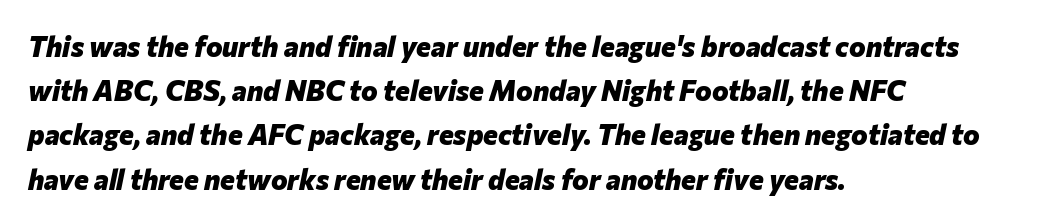
Q: Is the text bold? A: Yes.
Q: Is the text italic (slanted)? A: Yes, it leans right by about 12 degrees.
Q: Is the text underlined? A: No.
Q: How is the paragraph aligned? A: Left-aligned.
Q: Is the spacing between letters normal or unusually wide? A: Normal.
Q: Is the spacing between lines tight, normal or loose? A: Normal.
Q: Width (condensed, normal, or wide)? A: Normal.
Q: Stroke contrast? A: Low.
Q: x-height? A: Medium.
Q: Monospaced? A: No.
